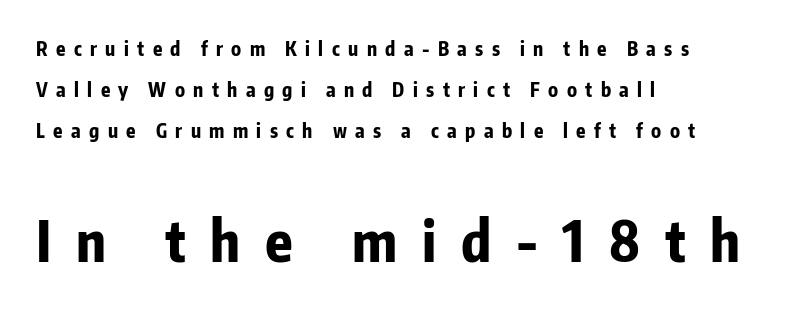
The image shows 56 px bold, condensed sans-serif type, upright; set left-aligned, loose line spacing (2.16x), unusually wide letter spacing (+0.44 em), not underlined; the second (bottom) block is 2.95x larger; low stroke contrast and a medium x-height.
